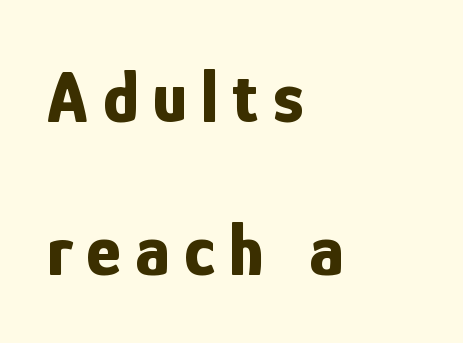
In terms of leading, this rendering errs on the spacious side. Students, this is bold: see how much ink each stroke carries. Tall strokes in this sample are plumb rather than angled. Horizontal alignment here is leftward, the default for most running prose.
